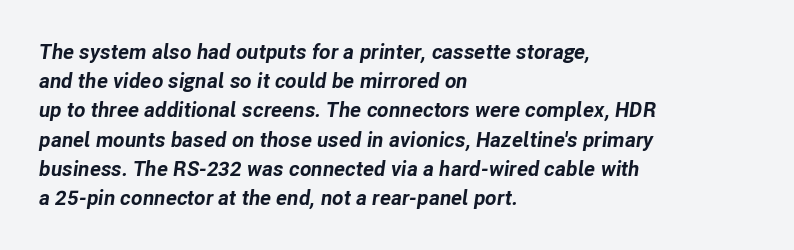
Nobody touched the tracking dial on this one. These lines sit exactly where default settings would place them. Stroke thickness is high; the sample reads as a true bold. Is the block centered? No — it sits flush against the left margin. Style check: oblique. Unmarked baselines from the first word to the last.
